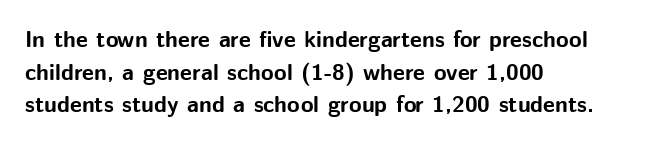
Q: Is the text bold? A: Yes.
Q: Is the text italic (slanted)? A: No, it is upright.
Q: Is the text underlined? A: No.
Q: How is the paragraph aligned? A: Left-aligned.
Q: Is the spacing between letters normal or unusually wide? A: Normal.
Q: Is the spacing between lines tight, normal or loose? A: Normal.
